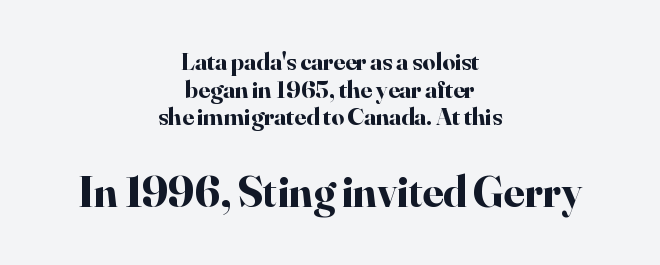
{"serif": "yes", "italic": "no", "bold": "yes", "weight": "bold", "width": "normal", "stroke_contrast": "high", "x_height": "small", "monospaced": "no", "underline": "no", "align": "center", "line_spacing": "tight", "line_spacing_ratio": 1.11, "letter_spacing": "normal", "letter_spacing_em": 0.0, "larger_block": "second", "size_ratio": 1.76, "glyph_px": 44}
